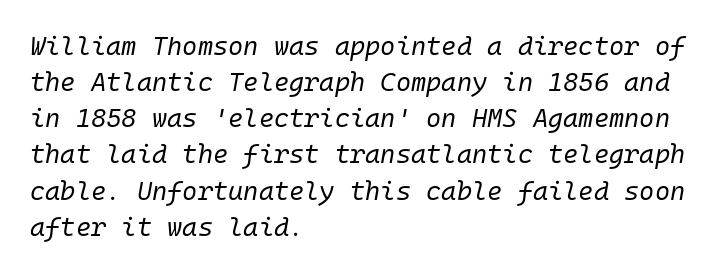
{"italic": "yes", "lean": "right", "slant_degrees": 10, "bold": "no", "underline": "no", "align": "left", "line_spacing": "normal", "line_spacing_ratio": 1.39, "letter_spacing": "normal", "letter_spacing_em": 0.0, "glyph_px": 26}
